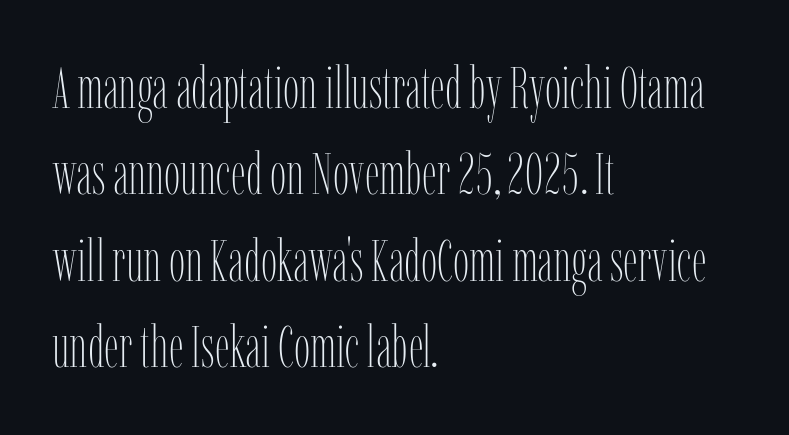
Q: Is the text bold? A: No.
Q: Is the text italic (slanted)? A: No, it is upright.
Q: Is the text underlined? A: No.
Q: How is the paragraph aligned? A: Left-aligned.
Q: Is the spacing between letters normal or unusually wide? A: Normal.
Q: Is the spacing between lines tight, normal or loose? A: Normal.
Q: Width (condensed, normal, or wide)? A: Condensed.
Q: Stroke contrast? A: Low.
Q: x-height? A: Medium.
Q: Monospaced? A: No.
